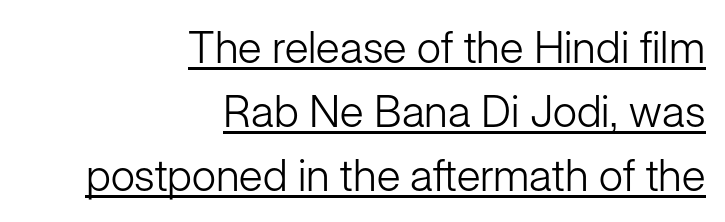
This is sans-serif lettering, the kind often seen on screens and signage. In CSS terms this would be text-align: right. Emphasis is given by a line drawn under the lettering. No heavy texture on the line: the type isn't bold.
